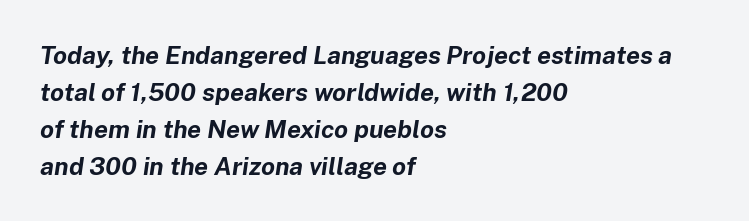
It's the slanting kind of type. The passage shown has conventional tracking throughout. On the weight axis this lands at bold, roughly 700. Words float on clear page, feet unadorned. Caption: multi-line text, flush left, ragged right. Students, observe: this is what conventionally led text looks like.
